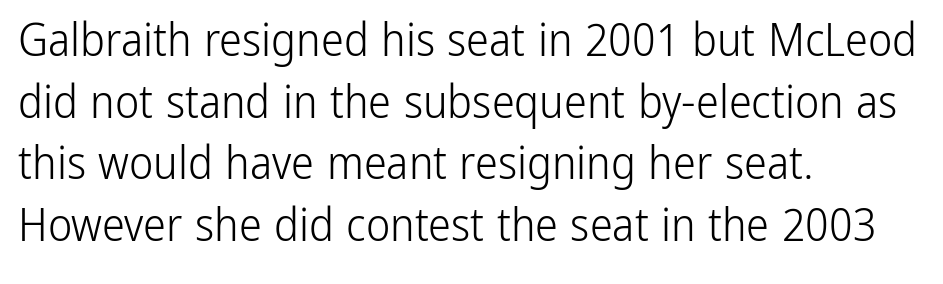
{"serif": "no", "italic": "no", "bold": "no", "weight": "light", "width": "condensed", "stroke_contrast": "low", "x_height": "medium", "monospaced": "no", "underline": "no", "align": "left", "line_spacing": "normal", "line_spacing_ratio": 1.34, "letter_spacing": "normal", "letter_spacing_em": 0.0, "glyph_px": 46}
